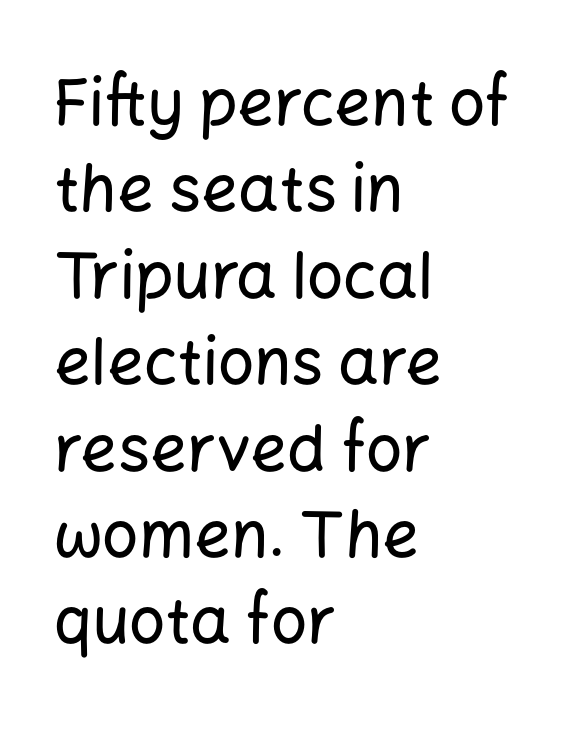
Q: Is the text italic (slanted)? A: No, it is upright.
Q: Is the typeface a serif or a sans-serif typeface? A: Sans-serif.
Q: Is the text underlined? A: No.
Q: How is the paragraph aligned? A: Left-aligned.
Q: Is the spacing between letters normal or unusually wide? A: Normal.
Q: Is the spacing between lines tight, normal or loose? A: Normal.
Q: Width (condensed, normal, or wide)? A: Normal.
Q: Stroke contrast? A: Low.
Q: x-height? A: Medium.
Q: Monospaced? A: No.
